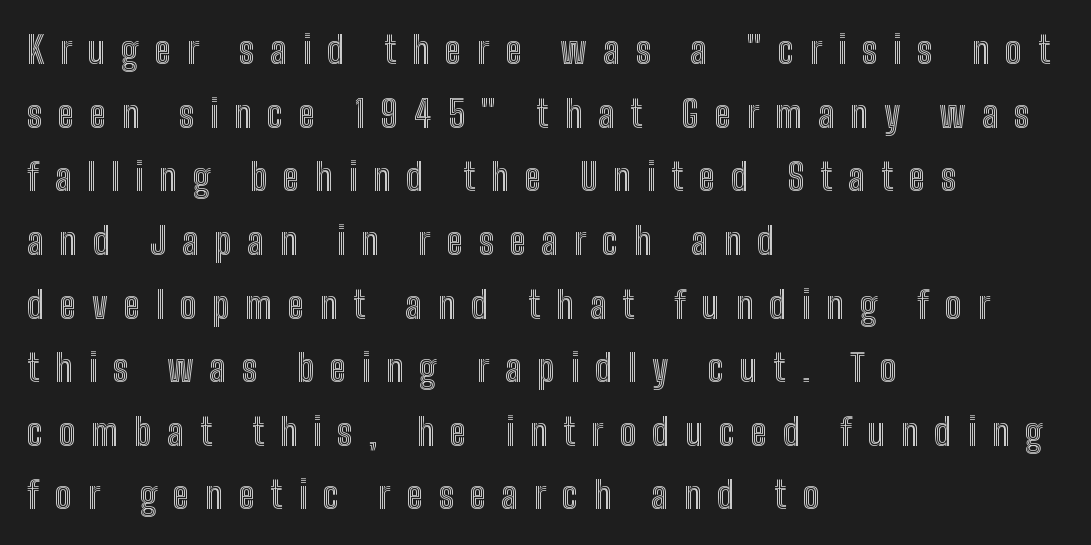
The image shows 37 px condensed type, upright; set left-aligned, line spacing 1.72x, unusually wide letter spacing (+0.43 em), not underlined; a medium x-height.
